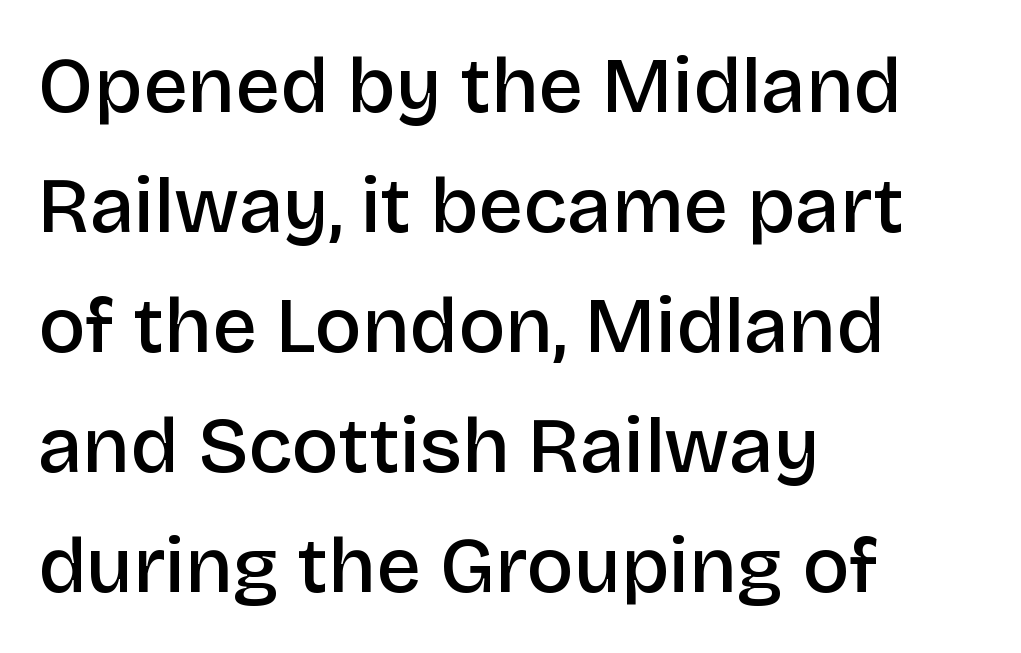
The image shows 79 px semibold sans-serif type, upright; set left-aligned, normal line spacing (1.52x), normal letter spacing, not underlined; low stroke contrast and a large x-height.
